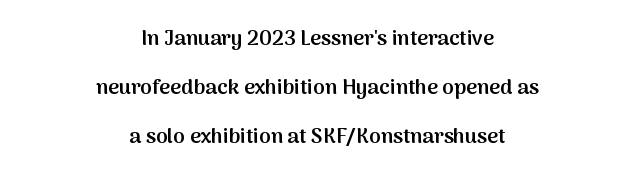
Q: Is the text bold? A: Semi-bold.
Q: Is the text italic (slanted)? A: No, it is upright.
Q: Is the text underlined? A: No.
Q: How is the paragraph aligned? A: Centered.
Q: Is the spacing between letters normal or unusually wide? A: Normal.
Q: Is the spacing between lines tight, normal or loose? A: Loose.
